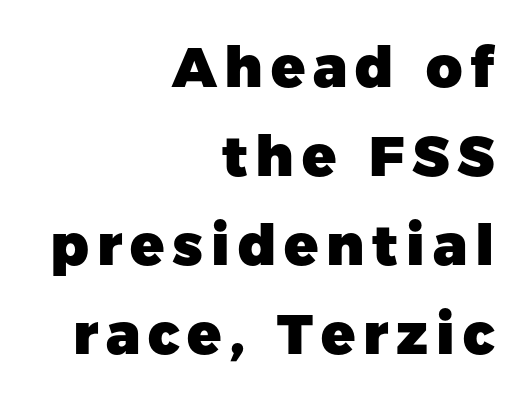
The image shows 56 px heavy sans-serif type, upright; set right-aligned, normal line spacing (1.59x), not underlined; low stroke contrast and a medium x-height.
